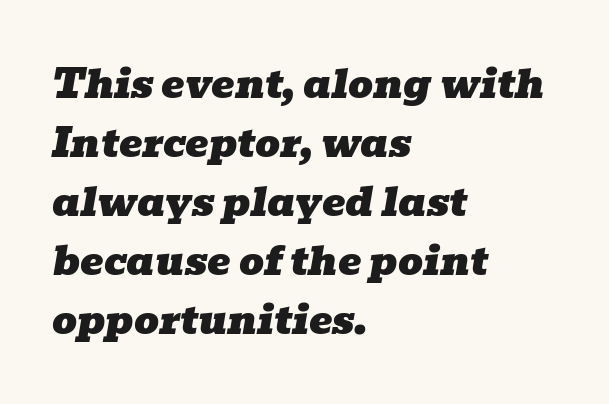
Q: Is the text italic (slanted)? A: Yes, it leans right by about 10 degrees.
Q: Is the typeface a serif or a sans-serif typeface? A: Serif.
Q: Is the text underlined? A: No.
Q: How is the paragraph aligned? A: Left-aligned.
Q: Is the spacing between letters normal or unusually wide? A: Normal.
Q: Is the spacing between lines tight, normal or loose? A: Normal.
Q: Width (condensed, normal, or wide)? A: Wide.
Q: Stroke contrast? A: Low.
Q: x-height? A: Medium.
Q: Monospaced? A: No.
